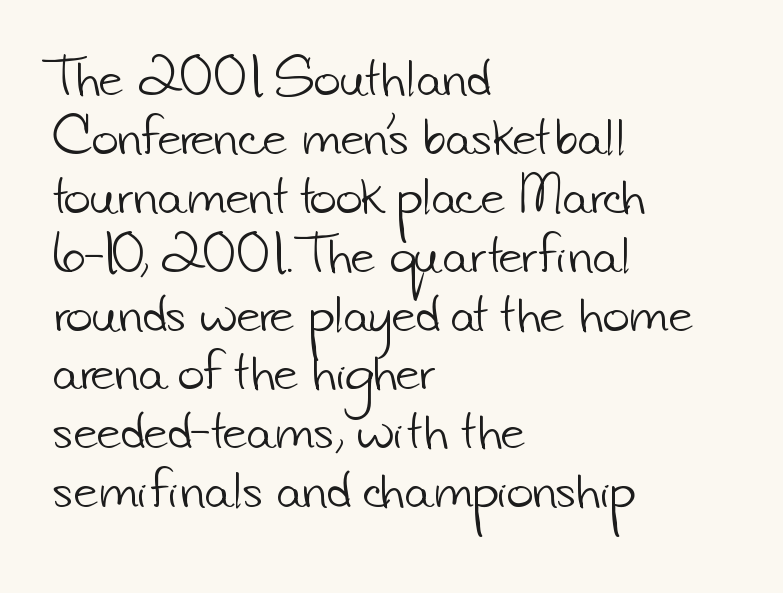
This sample uses a sans-serif face. Visually the block forms a straight wall on the left and a jagged coastline on the right. Counters stay open thanks to moderate or lighter strokes. Compared with typical paragraphs, the rows here are spaced about the same.
